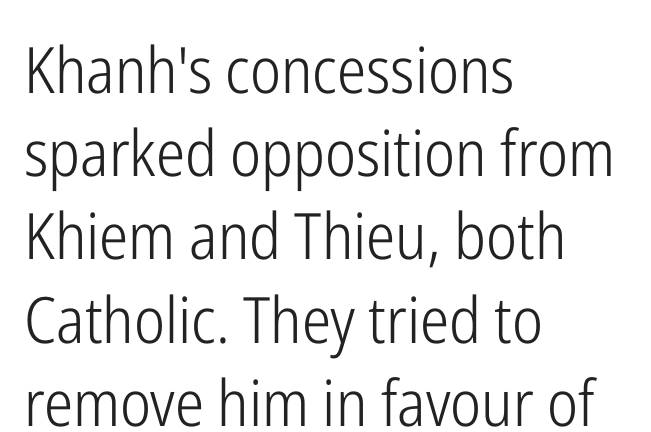
Students, note that the glyphs here touch the page at normal intervals. Varying glyph widths throughout — classic text-font behaviour. If you drew a line through each stem, it would be perfectly vertical. Evenly set lines give the paragraph a standard silhouette. Summary of weight: not heavy and not bold. Honestly, there is no underline to notice here at all.
